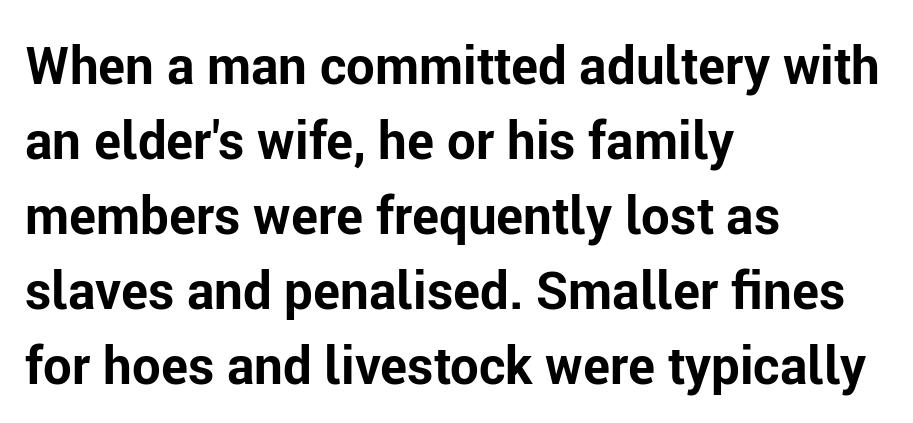
The passage shown is typed in a proportional face where columns would drift. It's the straight-up-and-down kind of type. These lines sit exactly where default settings would place them. There is no visible air inserted between adjacent glyphs. This rendering employs a face without finishing strokes, i.e., a sans-serif. Each line starts at the same left margin while the right side varies.
